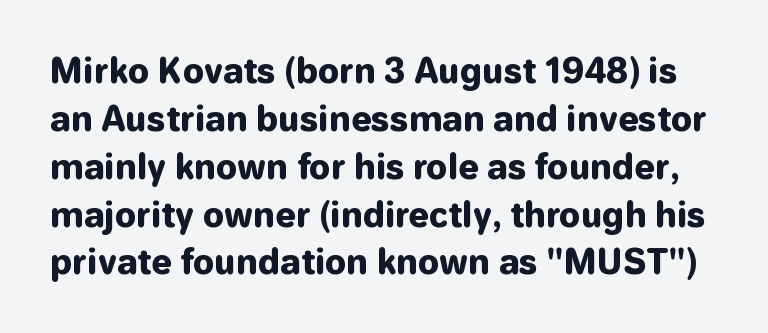
{"serif": "no", "italic": "no", "bold": "yes", "weight": "heavy", "width": "normal", "stroke_contrast": "low", "x_height": "medium", "monospaced": "no", "underline": "no", "line_spacing": "normal", "line_spacing_ratio": 1.45, "letter_spacing": "normal", "letter_spacing_em": 0.0, "glyph_px": 33}
